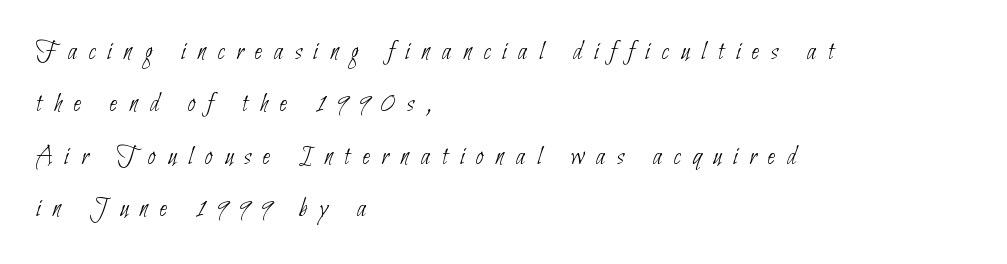
The image shows 27 px text type; set left-aligned, loose line spacing (1.94x), unusually wide letter spacing (+0.44 em), not underlined.
